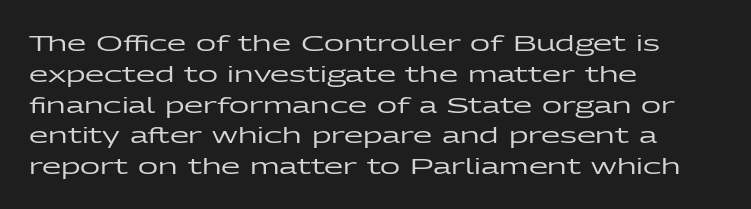
Q: Is the text italic (slanted)? A: No, it is upright.
Q: Is the text underlined? A: No.
Q: How is the paragraph aligned? A: Left-aligned.
Q: Is the spacing between letters normal or unusually wide? A: Normal.
Q: Is the spacing between lines tight, normal or loose? A: Normal.
